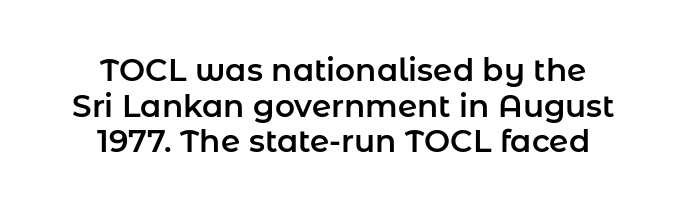
Q: Is the text italic (slanted)? A: No, it is upright.
Q: Is the typeface a serif or a sans-serif typeface? A: Sans-serif.
Q: Is the text underlined? A: No.
Q: How is the paragraph aligned? A: Centered.
Q: Is the spacing between letters normal or unusually wide? A: Normal.
Q: Is the spacing between lines tight, normal or loose? A: Tight.
Q: Width (condensed, normal, or wide)? A: Normal.
Q: Stroke contrast? A: Low.
Q: x-height? A: Medium.
Q: Monospaced? A: No.
